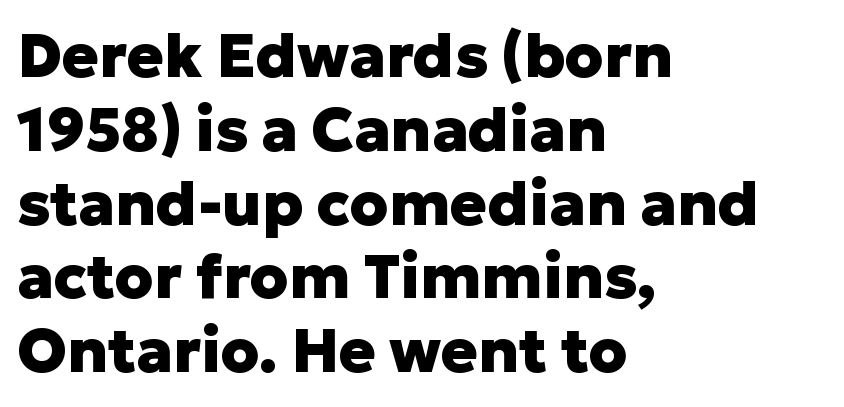
A typesetter would call this zero additional tracking. The space beneath each line is pristine and unruled. The paragraph shown leans on its left margin. Typographically, this falls in the sans-serif category. Set as a true bold cut, around the 700 mark.
